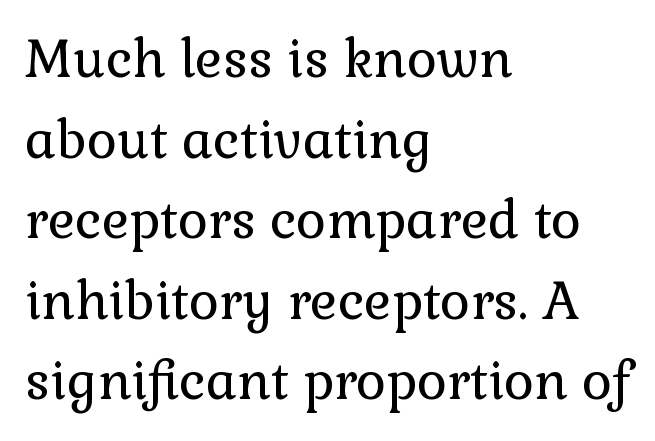
{"serif": "yes", "italic": "no", "bold": "no", "weight": "regular", "width": "normal", "stroke_contrast": "low", "x_height": "medium", "monospaced": "no", "underline": "no", "align": "left", "line_spacing": "normal", "line_spacing_ratio": 1.55, "letter_spacing": "normal", "letter_spacing_em": 0.0, "glyph_px": 52}
